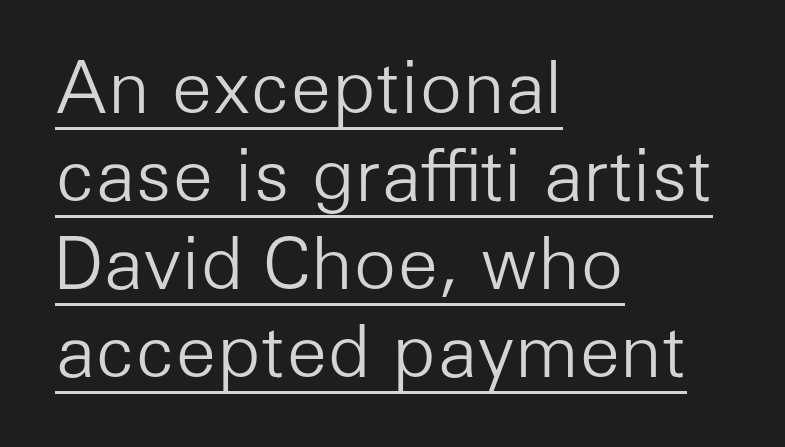
The image shows 71 px light sans-serif type, upright; set left-aligned, line spacing 1.24x, normal letter spacing, underlined; low stroke contrast and a medium x-height.
